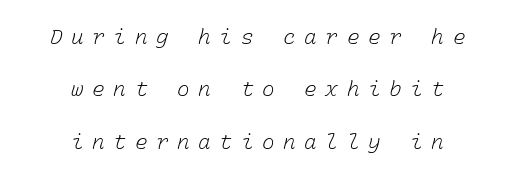
Q: Is the text bold? A: No.
Q: Is the text underlined? A: No.
Q: How is the paragraph aligned? A: Centered.
Q: Is the spacing between letters normal or unusually wide? A: Unusually wide.
Q: Is the spacing between lines tight, normal or loose? A: Loose.
